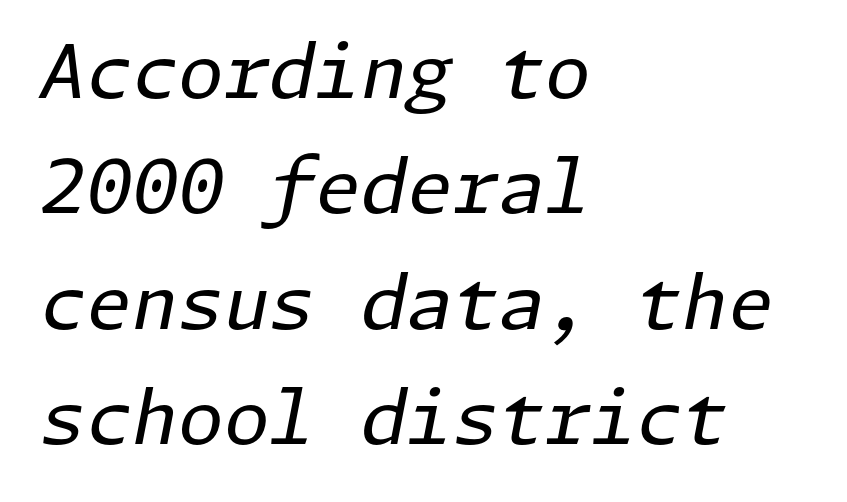
Q: Is the text bold? A: No.
Q: Is the text italic (slanted)? A: Yes, it leans right by about 11 degrees.
Q: Is the text underlined? A: No.
Q: How is the paragraph aligned? A: Left-aligned.
Q: Is the spacing between letters normal or unusually wide? A: Normal.
Q: Is the spacing between lines tight, normal or loose? A: Normal.
Q: Width (condensed, normal, or wide)? A: Normal.
Q: Stroke contrast? A: Low.
Q: x-height? A: Medium.
